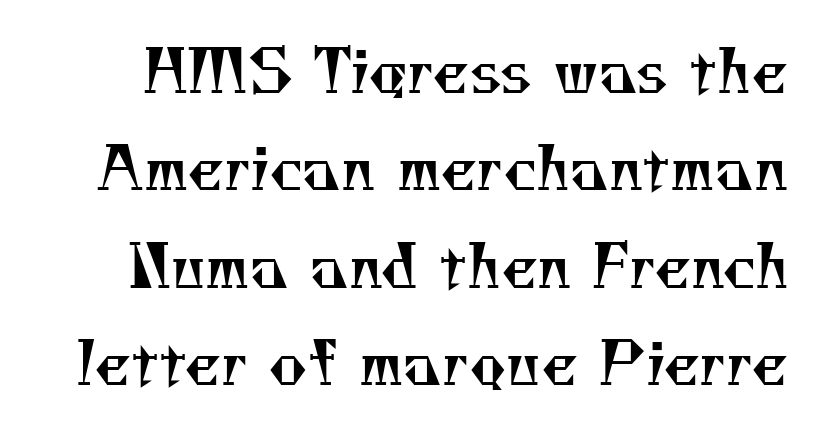
This rendering employs a face with finishing strokes, i.e., a serif. A typesetter would call this zero additional tracking. Stem width sits at or under what a default text font uses. Underlining? Definitely not there. Character widths vary here, with narrow letters taking less room than wide ones. A typesetter would call this leading conventional body-copy spacing.
